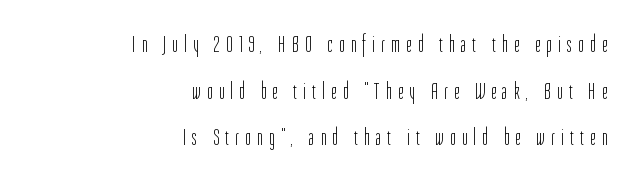
{"italic": "no", "bold": "no", "underline": "no", "align": "right", "line_spacing": "loose", "line_spacing_ratio": 2.03, "letter_spacing": "wide", "letter_spacing_em": 0.28, "glyph_px": 23}
